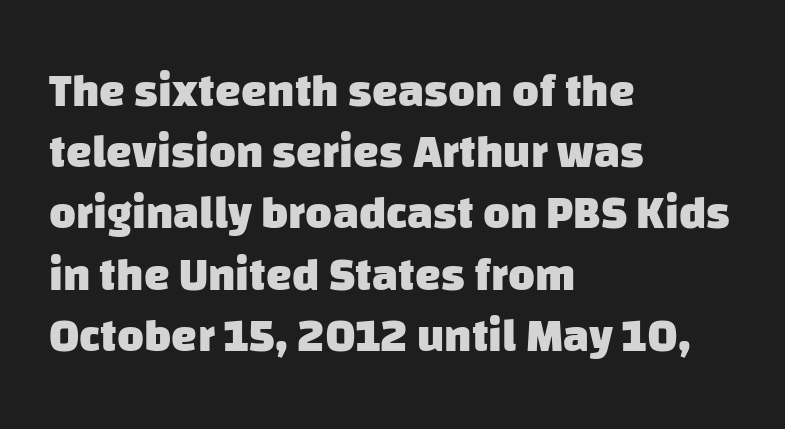
Q: Is the text bold? A: Yes.
Q: Is the typeface a serif or a sans-serif typeface? A: Sans-serif.
Q: Is the text underlined? A: No.
Q: How is the paragraph aligned? A: Left-aligned.
Q: Is the spacing between letters normal or unusually wide? A: Normal.
Q: Is the spacing between lines tight, normal or loose? A: Normal.
Q: Width (condensed, normal, or wide)? A: Normal.
Q: Stroke contrast? A: Low.
Q: x-height? A: Large.
Q: Monospaced? A: No.
